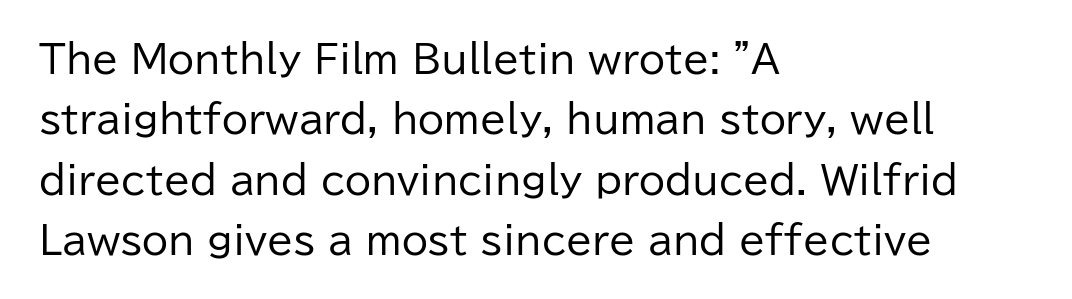
{"serif": "no", "italic": "no", "bold": "no", "weight": "regular", "width": "normal", "stroke_contrast": "low", "x_height": "medium", "monospaced": "no", "underline": "no", "align": "left", "line_spacing": "normal", "line_spacing_ratio": 1.59, "letter_spacing": "normal", "letter_spacing_em": 0.0, "glyph_px": 38}
